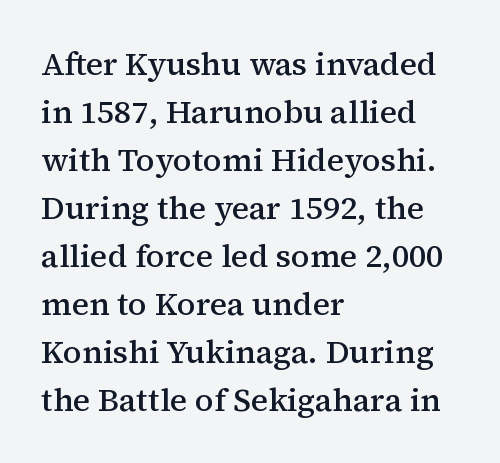
The image shows 32 px semibold serif type, upright; set left-aligned, normal line spacing (1.5x), normal letter spacing, not underlined; medium stroke contrast and a medium x-height.
